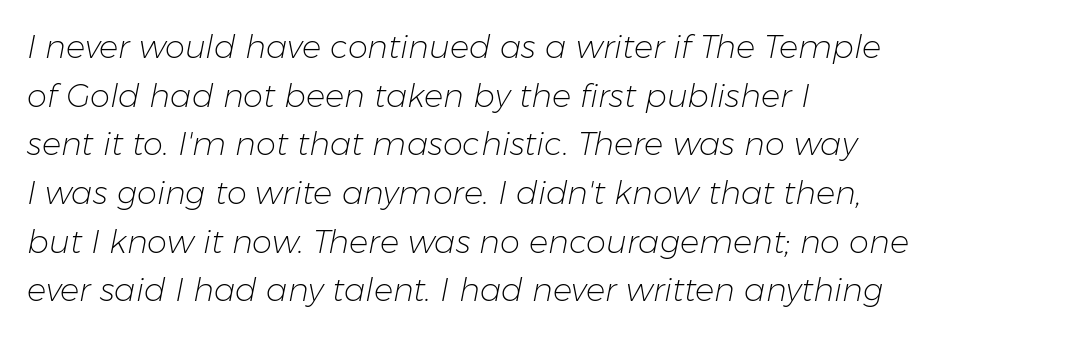
{"italic": "yes", "lean": "right", "slant_degrees": 11, "bold": "no", "weight": "light", "width": "normal", "stroke_contrast": "low", "x_height": "medium", "monospaced": "no", "underline": "no", "align": "left", "line_spacing": "normal", "line_spacing_ratio": 1.52, "letter_spacing": "normal", "letter_spacing_em": 0.0, "glyph_px": 32}
